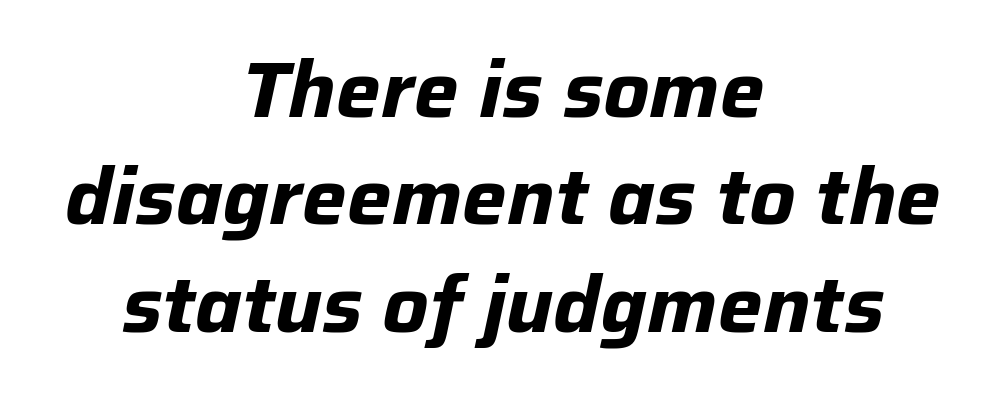
{"italic": "yes", "lean": "right", "slant_degrees": 12, "bold": "yes", "weight": "bold", "width": "normal", "stroke_contrast": "low", "x_height": "medium", "monospaced": "no", "underline": "no", "align": "center", "line_spacing": "normal", "line_spacing_ratio": 1.36, "letter_spacing": "normal", "letter_spacing_em": 0.0, "glyph_px": 79}
